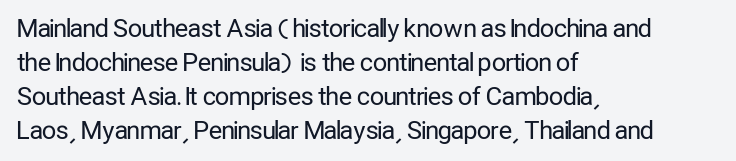
Q: Is the text bold? A: No.
Q: Is the text italic (slanted)? A: No, it is upright.
Q: Is the text underlined? A: No.
Q: How is the paragraph aligned? A: Left-aligned.
Q: Is the spacing between letters normal or unusually wide? A: Normal.
Q: Is the spacing between lines tight, normal or loose? A: Normal.
